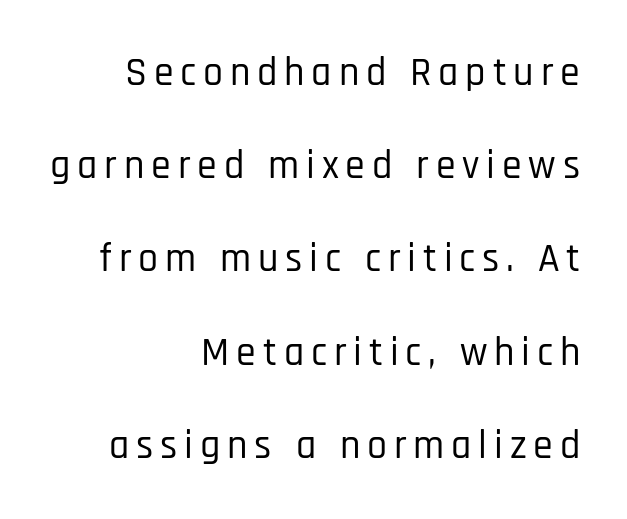
The compositor pushed each line to the right boundary. To sum up the face: it is a sans, with no serifs. The space between consecutive lines is lavish. Italic: no, the glyphs are upright roman.
